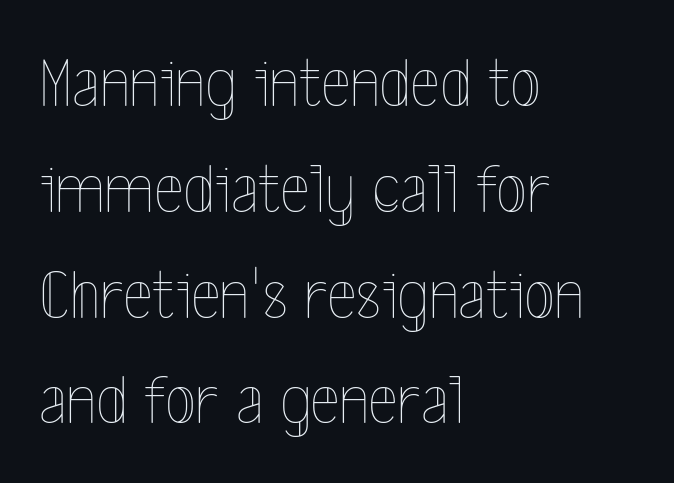
{"italic": "no", "bold": "no", "weight": "thin", "width": "condensed", "x_height": "medium", "monospaced": "no", "underline": "no", "align": "left", "line_spacing": "normal", "line_spacing_ratio": 1.49, "letter_spacing": "normal", "letter_spacing_em": 0.0, "glyph_px": 71}
